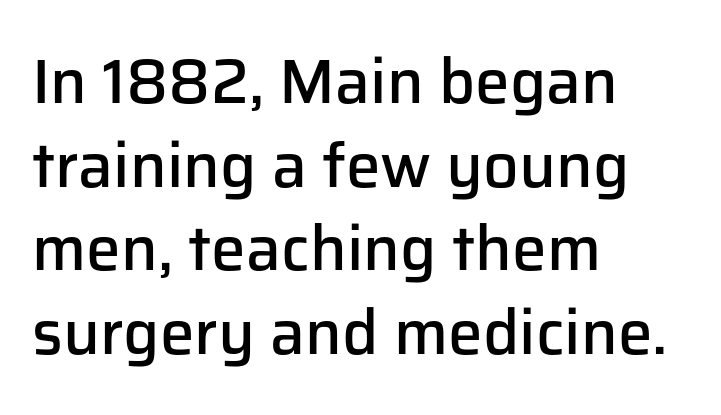
{"serif": "no", "italic": "no", "bold": "semi", "weight": "semibold", "width": "normal", "stroke_contrast": "low", "x_height": "medium", "monospaced": "no", "underline": "no", "align": "left", "line_spacing": "normal", "line_spacing_ratio": 1.35, "letter_spacing": "normal", "letter_spacing_em": 0.0, "glyph_px": 62}
